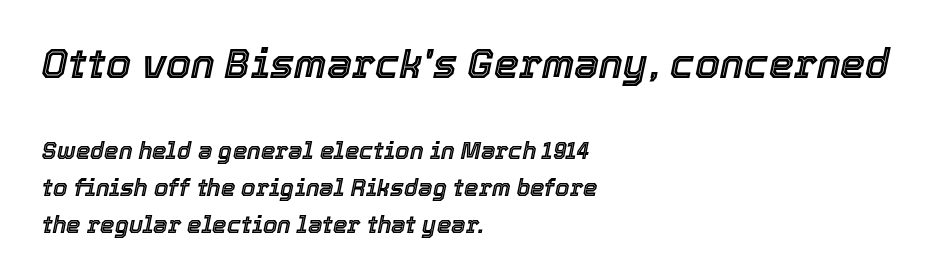
Q: Is the text italic (slanted)? A: Yes, it leans right by about 12 degrees.
Q: Is the text underlined? A: No.
Q: How is the paragraph aligned? A: Left-aligned.
Q: Is the spacing between letters normal or unusually wide? A: Normal.
Q: Is the spacing between lines tight, normal or loose? A: Normal.
Q: Which block of text is set in a larger size, the first (top) or the second (bottom)? A: The first (top) one.
Q: Width (condensed, normal, or wide)? A: Normal.
Q: x-height? A: Medium.
Q: Monospaced? A: No.
